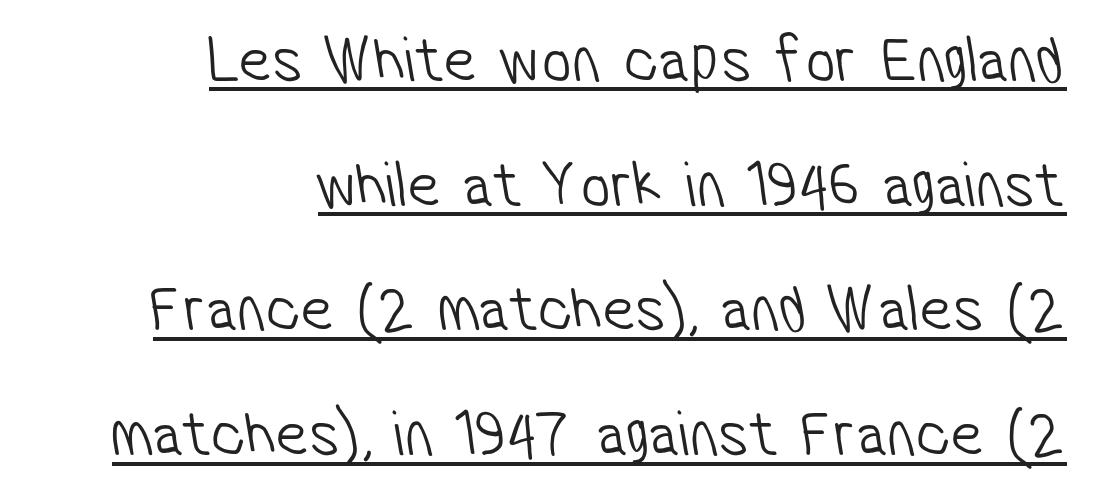
Q: Is the text bold? A: No.
Q: Is the typeface a serif or a sans-serif typeface? A: Sans-serif.
Q: Is the text underlined? A: Yes.
Q: How is the paragraph aligned? A: Right-aligned.
Q: Is the spacing between letters normal or unusually wide? A: Normal.
Q: Width (condensed, normal, or wide)? A: Condensed.
Q: Stroke contrast? A: Low.
Q: x-height? A: Medium.
Q: Monospaced? A: No.
